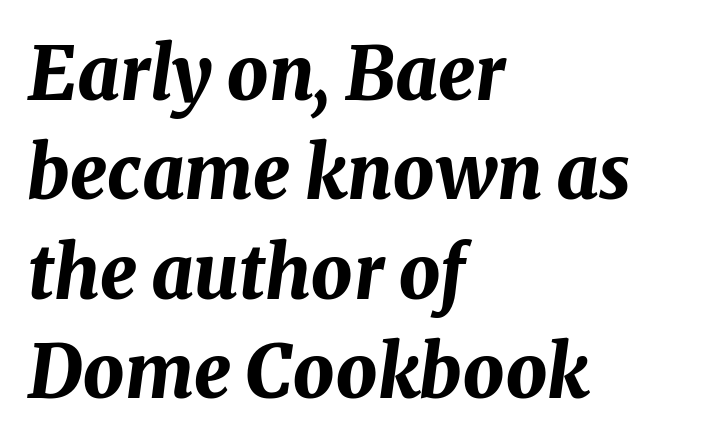
Q: Is the text bold? A: Yes.
Q: Is the text italic (slanted)? A: Yes, it leans right by about 8 degrees.
Q: Is the text underlined? A: No.
Q: How is the paragraph aligned? A: Left-aligned.
Q: Is the spacing between letters normal or unusually wide? A: Normal.
Q: Is the spacing between lines tight, normal or loose? A: Normal.
Q: Width (condensed, normal, or wide)? A: Normal.
Q: Stroke contrast? A: Medium.
Q: x-height? A: Medium.
Q: Monospaced? A: No.
